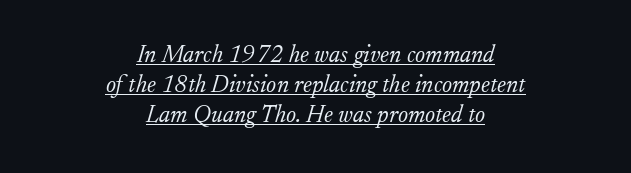
{"italic": "yes", "lean": "right", "slant_degrees": 17, "bold": "no", "underline": "yes", "align": "center", "line_spacing_ratio": 1.24, "letter_spacing": "normal", "letter_spacing_em": 0.0, "glyph_px": 24}
